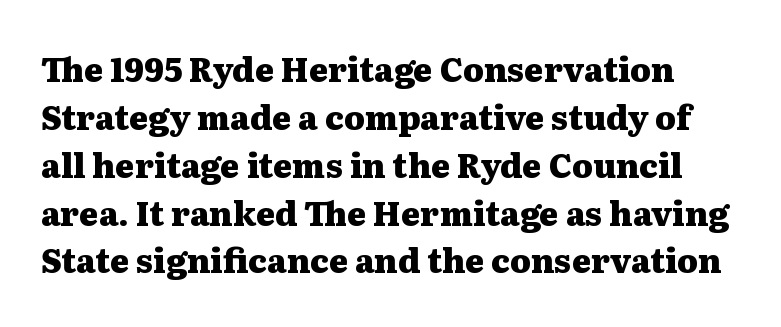
What weight is shown? A full bold with thick strokes. The rendering uses natural spacing where letterforms have individual widths. Is the letter spacing exaggerated? No — it looks like the ordinary default. Designer's note — italics off, roman on. Type without underlining. Yep, those are serifs on the letters.
